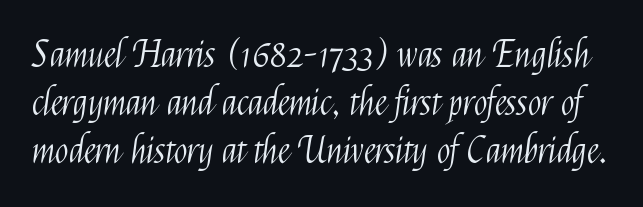
Nope, no serifs anywhere on these letters. Think standard paragraph weight, or any step lighter than that. Look at the tracking — it's just the regular setting, nothing added. The letters advance in unequal steps, a hallmark of proportional type. Quick note: underline off.
